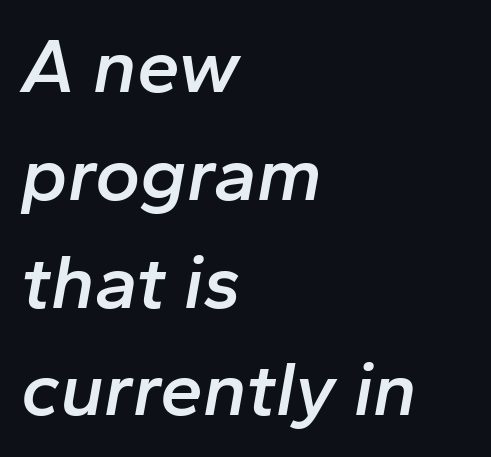
The image shows 77 px semibold type, italic (leaning right); set left-aligned, normal line spacing (1.4x), normal letter spacing, not underlined; low stroke contrast and a medium x-height.
